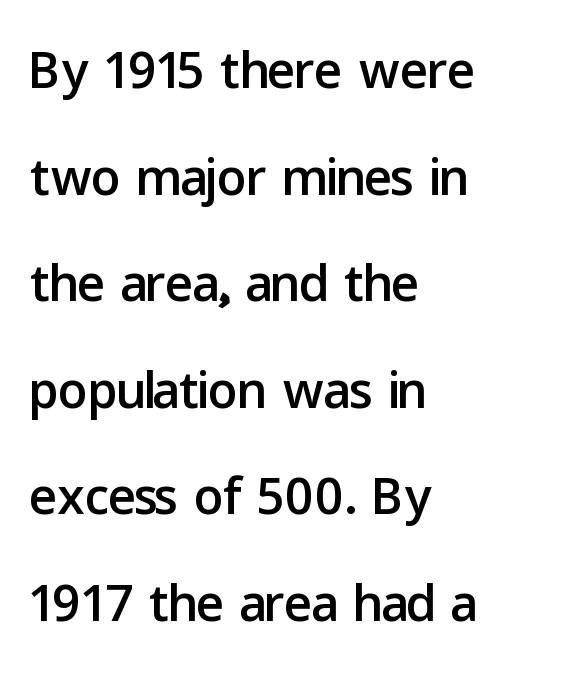
The line texture is even and compact thanks to regular tracking. Upright lettering throughout. The designer left line spacing at the default. Typeset ragged right — the left edge is the straight one. The typeface chosen for these lines omits serifs. Beneath every word, the page is bare.
